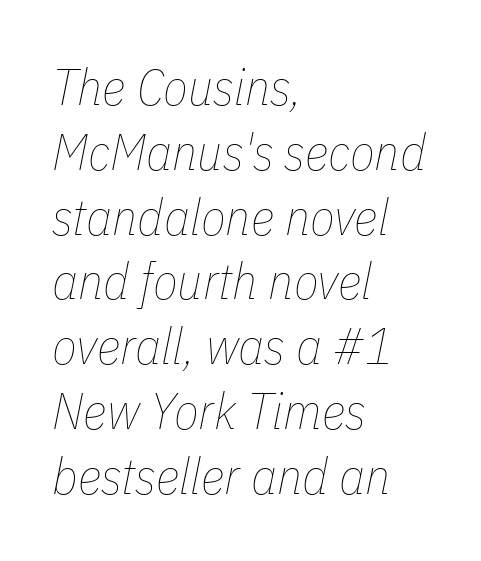
The image shows 51 px thin, condensed type, italic (leaning right); set left-aligned, normal line spacing (1.27x), normal letter spacing, not underlined; low stroke contrast and a medium x-height.
